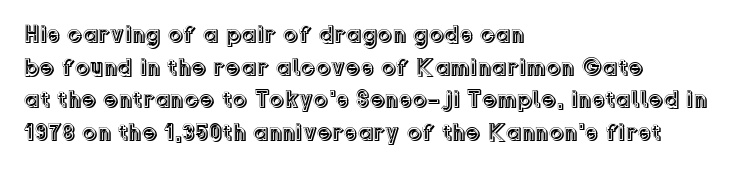
Q: Is the text italic (slanted)? A: No, it is upright.
Q: Is the text underlined? A: No.
Q: How is the paragraph aligned? A: Left-aligned.
Q: Is the spacing between letters normal or unusually wide? A: Normal.
Q: Is the spacing between lines tight, normal or loose? A: Normal.
